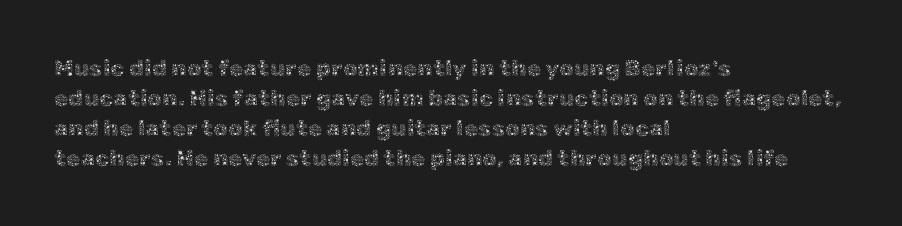
{"italic": "no", "bold": "no", "underline": "no", "align": "left", "line_spacing": "normal", "line_spacing_ratio": 1.3, "letter_spacing": "normal", "letter_spacing_em": 0.0, "glyph_px": 23}
